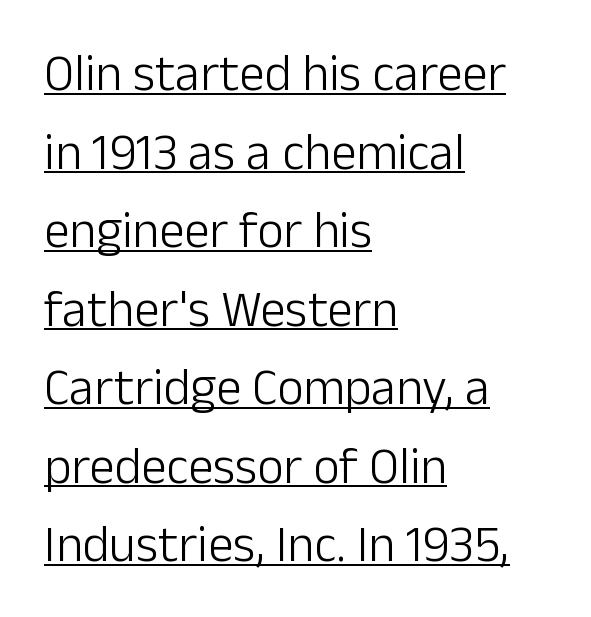
Q: Is the text bold? A: No.
Q: Is the text italic (slanted)? A: No, it is upright.
Q: Is the typeface a serif or a sans-serif typeface? A: Sans-serif.
Q: Is the text underlined? A: Yes.
Q: How is the paragraph aligned? A: Left-aligned.
Q: Is the spacing between letters normal or unusually wide? A: Normal.
Q: Is the spacing between lines tight, normal or loose? A: Normal.
Q: Width (condensed, normal, or wide)? A: Normal.
Q: Stroke contrast? A: Low.
Q: x-height? A: Medium.
Q: Monospaced? A: No.
